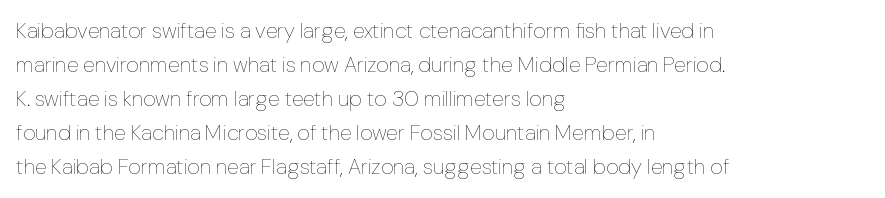
Caption: multi-line text, flush left, ragged right. Rendered with straight, roman letterforms. Beneath every word, the page is bare. Weight: not bold — regular or lighter. Nobody touched the tracking dial on this one. Vertically, the passage feels balanced, rows spaced as you'd expect.
